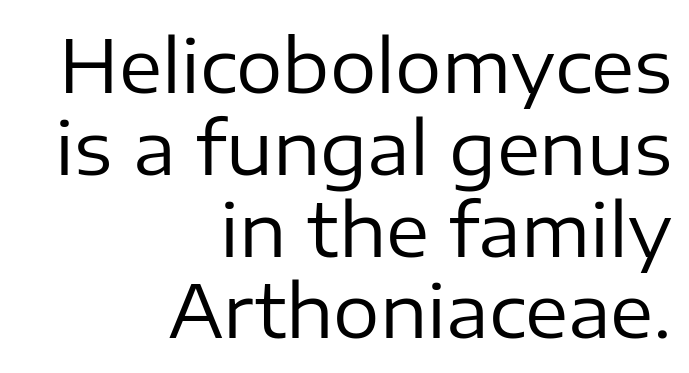
Q: Is the text bold? A: No.
Q: Is the text italic (slanted)? A: No, it is upright.
Q: Is the typeface a serif or a sans-serif typeface? A: Sans-serif.
Q: Is the text underlined? A: No.
Q: How is the paragraph aligned? A: Right-aligned.
Q: Is the spacing between letters normal or unusually wide? A: Normal.
Q: Is the spacing between lines tight, normal or loose? A: Tight.
Q: Width (condensed, normal, or wide)? A: Normal.
Q: Stroke contrast? A: Low.
Q: x-height? A: Medium.
Q: Monospaced? A: No.
